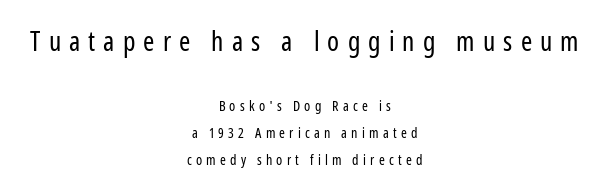
It's the straight-up-and-down kind of type. The composition opens big and finishes small. Each stroke keeps to a modest, everyday thickness or less. This sample trades compactness for vertical openness between lines. The face used here is rendered with a markedly widened letterfit.
